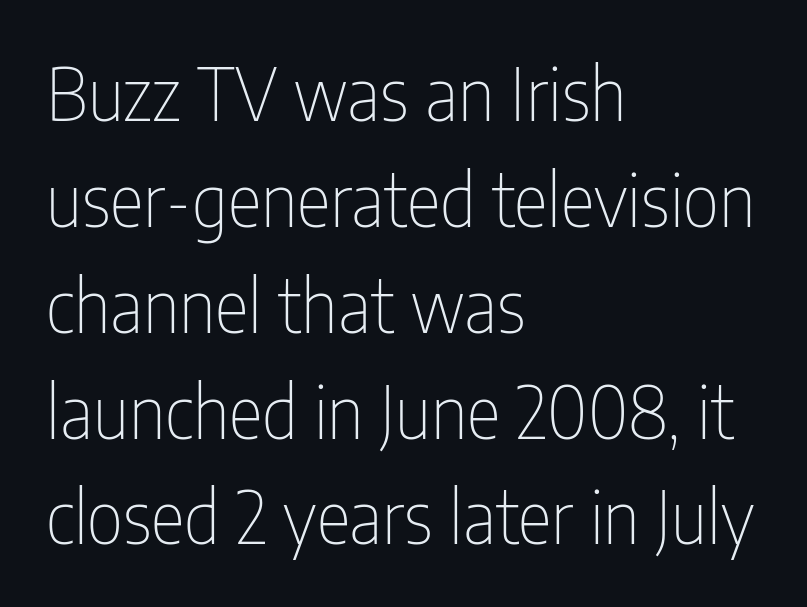
Q: Is the text bold? A: No.
Q: Is the text italic (slanted)? A: No, it is upright.
Q: Is the typeface a serif or a sans-serif typeface? A: Sans-serif.
Q: Is the text underlined? A: No.
Q: How is the paragraph aligned? A: Left-aligned.
Q: Is the spacing between letters normal or unusually wide? A: Normal.
Q: Is the spacing between lines tight, normal or loose? A: Normal.
Q: Width (condensed, normal, or wide)? A: Condensed.
Q: Stroke contrast? A: Low.
Q: x-height? A: Medium.
Q: Monospaced? A: No.
